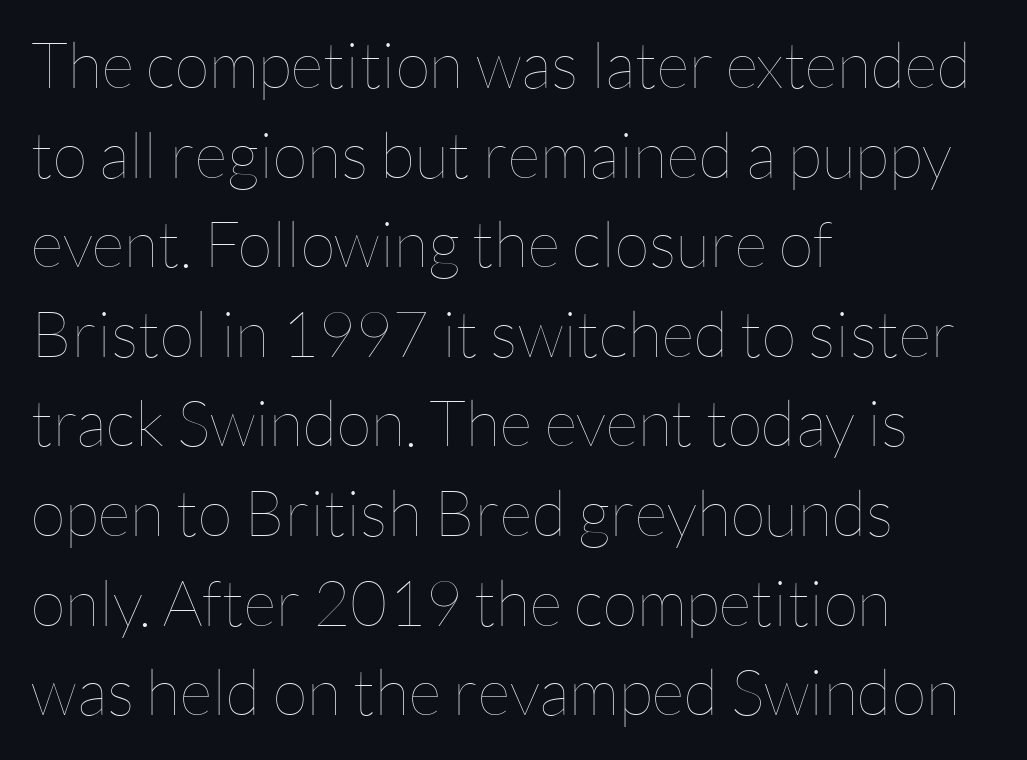
No extra ink here — the face is not bold. Rows of type keep a routine distance in the vertical direction. Where is the straight margin? On the left. Nothing unusual about the tracking: characters are spaced as the font intends. Character widths vary here, with narrow letters taking less room than wide ones. A bare baseline throughout the passage.
